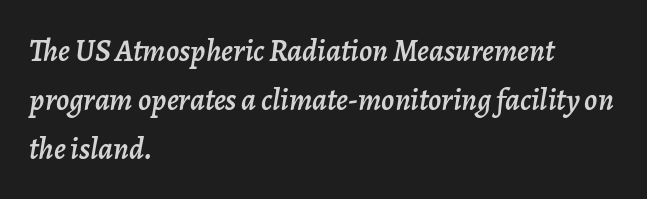
The image shows 31 px text type, italic (leaning right); set left-aligned, normal line spacing (1.58x), normal letter spacing, not underlined; low stroke contrast and a medium x-height.
